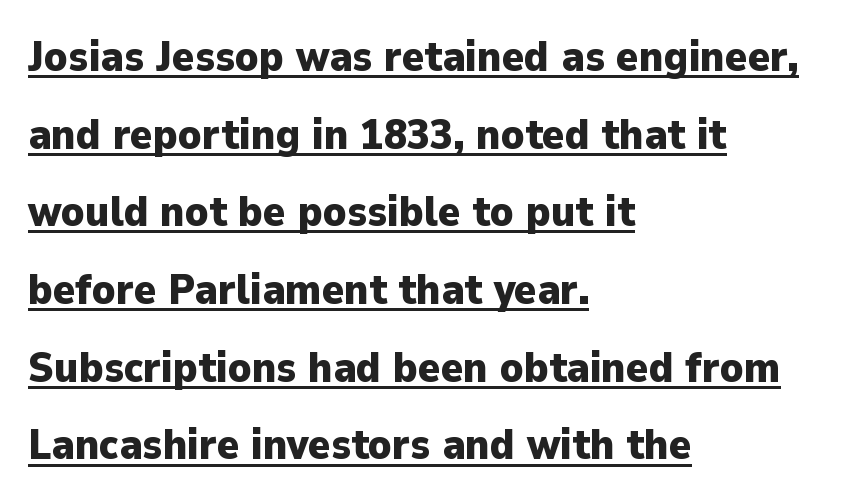
The image shows 42 px heavy sans-serif type, upright; set left-aligned, line spacing 1.85x, normal letter spacing, underlined; low stroke contrast and a medium x-height.
